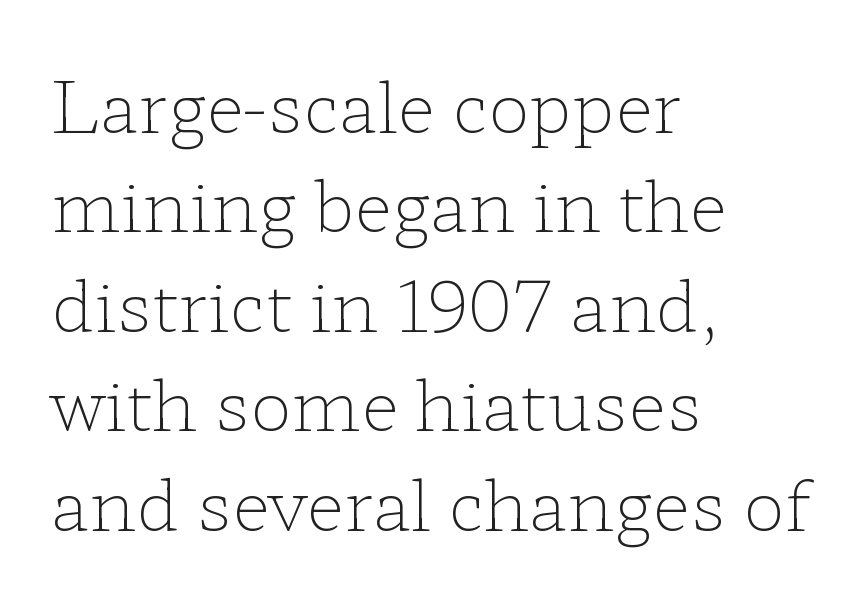
{"serif": "yes", "italic": "no", "bold": "no", "weight": "light", "width": "wide", "stroke_contrast": "low", "x_height": "medium", "monospaced": "no", "underline": "no", "align": "left", "line_spacing": "normal", "line_spacing_ratio": 1.42, "letter_spacing": "normal", "letter_spacing_em": 0.0, "glyph_px": 70}
